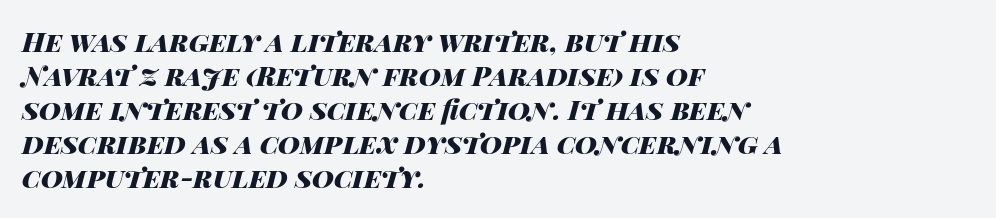
Q: Is the text bold? A: Yes.
Q: Is the text italic (slanted)? A: Yes, it leans right by about 14 degrees.
Q: Is the text underlined? A: No.
Q: How is the paragraph aligned? A: Left-aligned.
Q: Is the spacing between letters normal or unusually wide? A: Normal.
Q: Is the spacing between lines tight, normal or loose? A: Normal.
